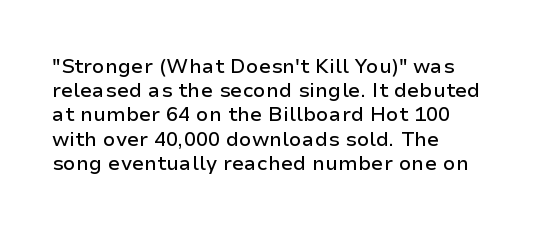
Q: Is the text italic (slanted)? A: No, it is upright.
Q: Is the text underlined? A: No.
Q: How is the paragraph aligned? A: Left-aligned.
Q: Is the spacing between letters normal or unusually wide? A: Normal.
